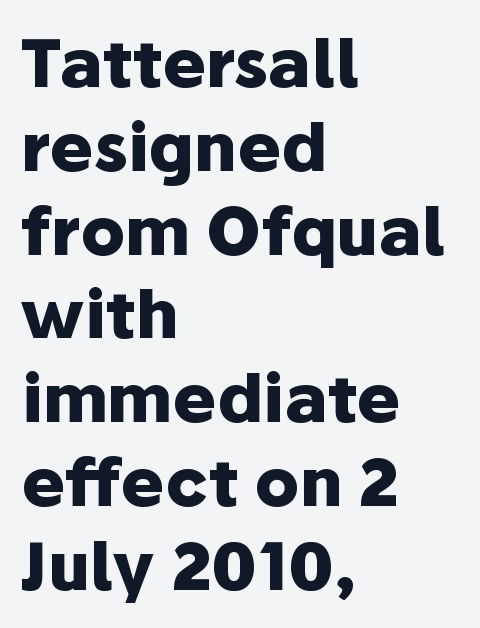
Q: Is the text bold? A: Yes.
Q: Is the text italic (slanted)? A: No, it is upright.
Q: Is the typeface a serif or a sans-serif typeface? A: Sans-serif.
Q: Is the text underlined? A: No.
Q: How is the paragraph aligned? A: Left-aligned.
Q: Is the spacing between letters normal or unusually wide? A: Normal.
Q: Is the spacing between lines tight, normal or loose? A: Normal.
Q: Width (condensed, normal, or wide)? A: Normal.
Q: Stroke contrast? A: Low.
Q: x-height? A: Medium.
Q: Monospaced? A: No.
